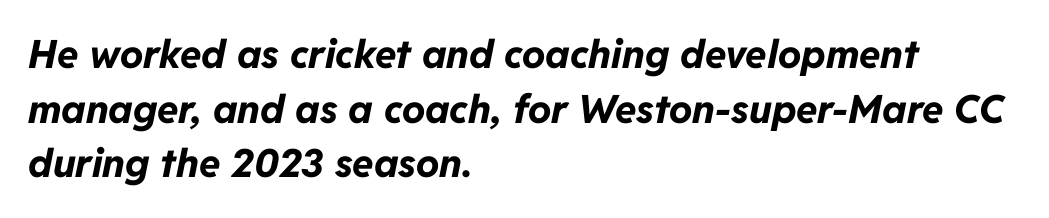
The image shows 39 px bold type, italic (leaning right); set left-aligned, normal line spacing (1.4x), normal letter spacing, not underlined; low stroke contrast and a medium x-height.
